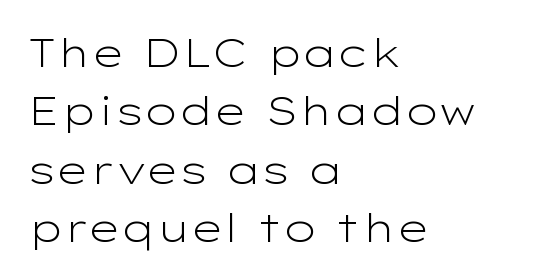
Q: Is the text bold? A: No.
Q: Is the text italic (slanted)? A: No, it is upright.
Q: Is the typeface a serif or a sans-serif typeface? A: Sans-serif.
Q: Is the text underlined? A: No.
Q: How is the paragraph aligned? A: Left-aligned.
Q: Is the spacing between letters normal or unusually wide? A: Normal.
Q: Is the spacing between lines tight, normal or loose? A: Normal.
Q: Width (condensed, normal, or wide)? A: Wide.
Q: Stroke contrast? A: Low.
Q: x-height? A: Medium.
Q: Monospaced? A: No.
